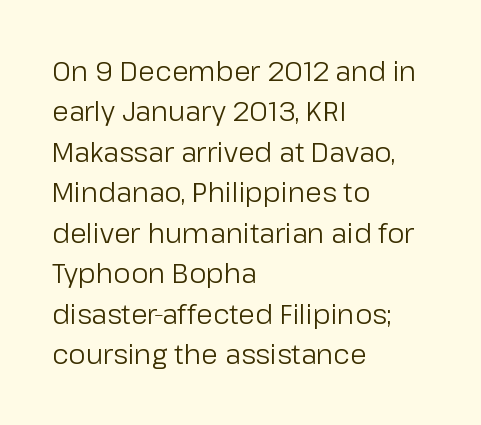
Q: Is the text bold? A: No.
Q: Is the text italic (slanted)? A: No, it is upright.
Q: Is the text underlined? A: No.
Q: How is the paragraph aligned? A: Left-aligned.
Q: Is the spacing between letters normal or unusually wide? A: Normal.
Q: Is the spacing between lines tight, normal or loose? A: Normal.
